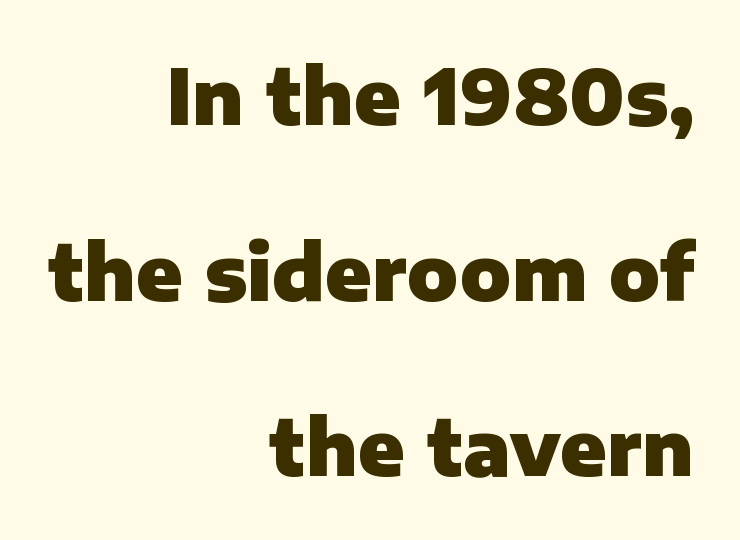
Q: Is the text bold? A: Yes.
Q: Is the text italic (slanted)? A: No, it is upright.
Q: Is the typeface a serif or a sans-serif typeface? A: Sans-serif.
Q: Is the text underlined? A: No.
Q: How is the paragraph aligned? A: Right-aligned.
Q: Is the spacing between letters normal or unusually wide? A: Normal.
Q: Is the spacing between lines tight, normal or loose? A: Loose.
Q: Width (condensed, normal, or wide)? A: Normal.
Q: Stroke contrast? A: Low.
Q: x-height? A: Medium.
Q: Monospaced? A: No.
